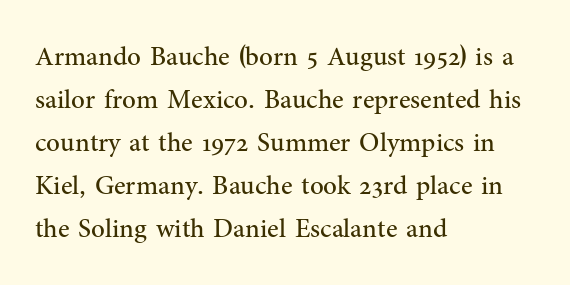
{"italic": "no", "bold": "no", "underline": "no", "align": "left", "line_spacing": "normal", "line_spacing_ratio": 1.59, "letter_spacing": "normal", "letter_spacing_em": 0.0, "glyph_px": 27}
